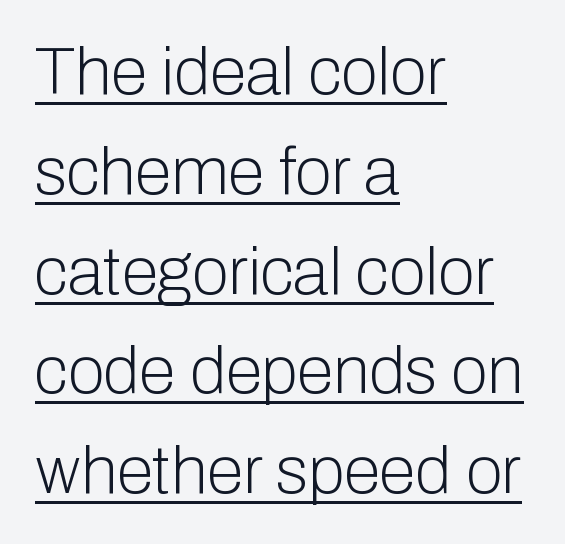
{"serif": "no", "italic": "no", "bold": "no", "weight": "light", "width": "normal", "stroke_contrast": "low", "x_height": "medium", "monospaced": "no", "underline": "yes", "align": "left", "line_spacing": "normal", "line_spacing_ratio": 1.49, "letter_spacing": "normal", "letter_spacing_em": 0.0, "glyph_px": 67}
